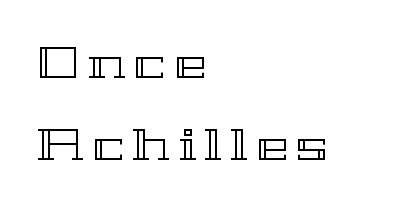
The image shows 44 px wide type, upright; set left-aligned, line spacing 1.86x, not underlined; a medium x-height.
